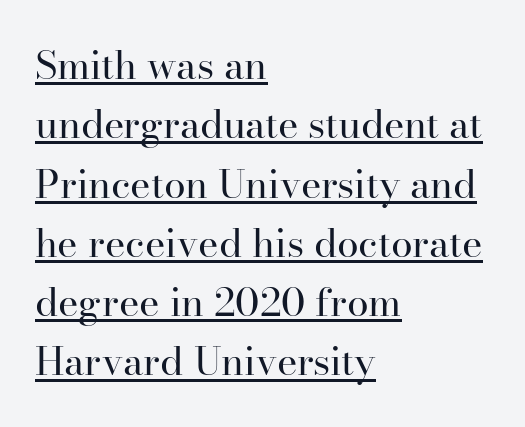
The image shows 39 px regular-weight serif type, upright; set left-aligned, normal line spacing (1.52x), normal letter spacing, underlined; high stroke contrast and a small x-height.
